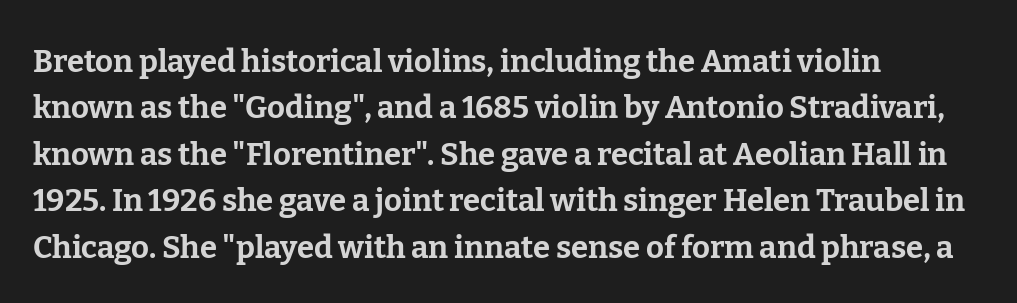
Q: Is the text bold? A: Yes.
Q: Is the text italic (slanted)? A: No, it is upright.
Q: Is the typeface a serif or a sans-serif typeface? A: Serif.
Q: Is the text underlined? A: No.
Q: How is the paragraph aligned? A: Left-aligned.
Q: Is the spacing between letters normal or unusually wide? A: Normal.
Q: Is the spacing between lines tight, normal or loose? A: Normal.
Q: Width (condensed, normal, or wide)? A: Normal.
Q: Stroke contrast? A: Low.
Q: x-height? A: Medium.
Q: Monospaced? A: No.
